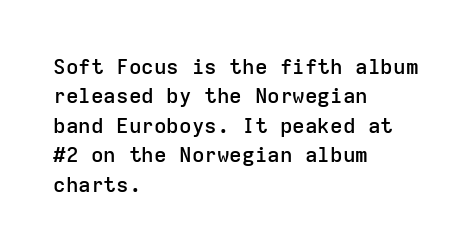
The space between consecutive lines is moderate. Its strokes are somewhat broadened, the hallmark of semibold type. Tracking value appears to be zero — textbook default spacing. These lines are set flush left with a ragged right edge. Underlining? Definitely not there. If you drew a line through each stem, it would be perfectly vertical.
